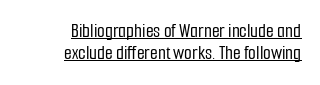
The image shows 20 px text type, upright; set right-aligned, tight line spacing (1.11x), normal letter spacing, underlined.
